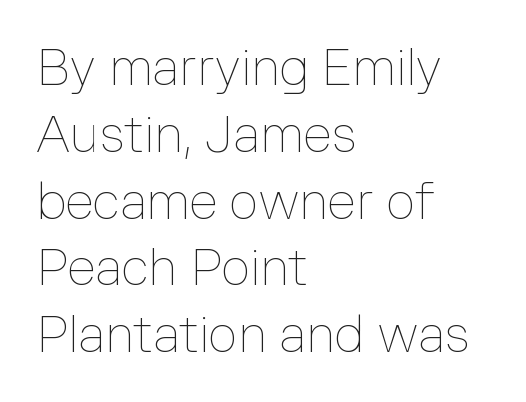
Do the characters align in a grid? No, the font is proportional. The axis of the letterforms is exactly vertical. Inter-character spacing is left at the font's built-in metrics. Visually the block forms a straight wall on the left and a jagged coastline on the right. Has an underline been added? It has not.
